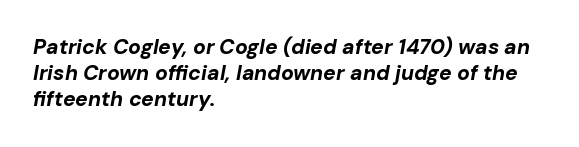
Notice how descenders clear the ascenders below comfortably — that's standard leading. The passage shown is not underscored anywhere. These lines are set flush left with a ragged right edge. Quick note: italic. This is heavy type, rendered in bold.
